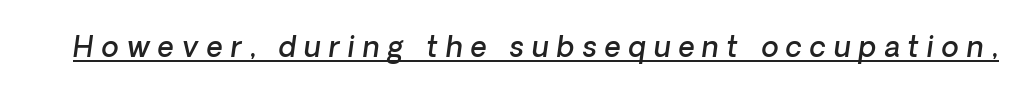
{"serif": "no", "bold": "semi", "weight": "semibold", "width": "normal", "stroke_contrast": "low", "x_height": "medium", "monospaced": "no", "underline": "yes", "letter_spacing": "wide", "letter_spacing_em": 0.29, "glyph_px": 28}
